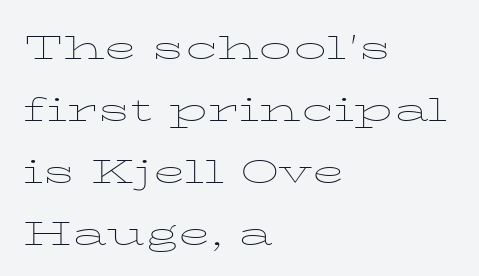
{"italic": "no", "bold": "no", "weight": "thin", "width": "wide", "stroke_contrast": "low", "x_height": "medium", "monospaced": "no", "underline": "no", "align": "left", "line_spacing": "normal", "line_spacing_ratio": 1.44, "letter_spacing": "normal", "letter_spacing_em": 0.0, "glyph_px": 43}
